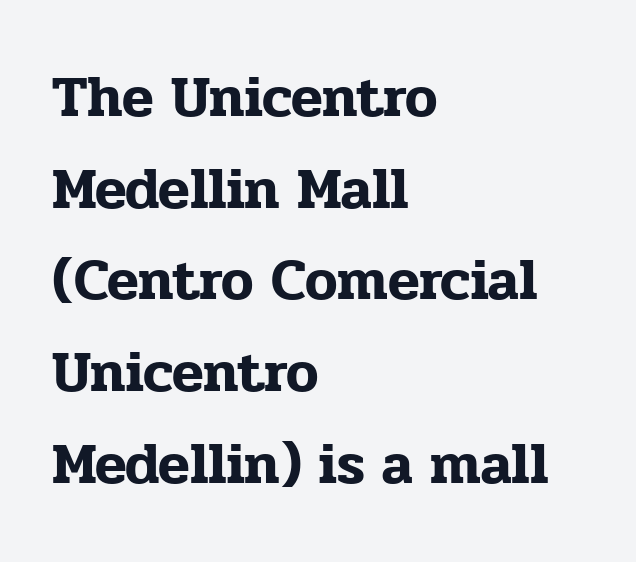
I'd call this a serif setting — the letters wear small feet. Each letter keeps its own natural width here, so spacing adapts to shape. The designer left line spacing at the default. Underline: absent.
